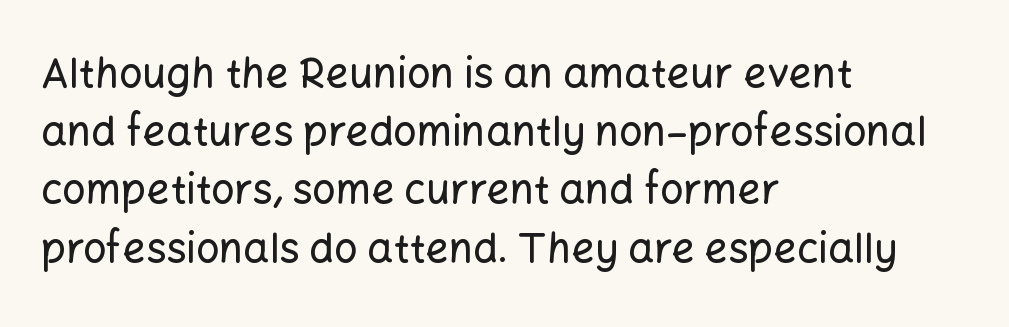
Q: Is the text italic (slanted)? A: No, it is upright.
Q: Is the typeface a serif or a sans-serif typeface? A: Sans-serif.
Q: Is the text underlined? A: No.
Q: How is the paragraph aligned? A: Left-aligned.
Q: Is the spacing between letters normal or unusually wide? A: Normal.
Q: Is the spacing between lines tight, normal or loose? A: Normal.
Q: Width (condensed, normal, or wide)? A: Normal.
Q: Stroke contrast? A: Low.
Q: x-height? A: Medium.
Q: Monospaced? A: No.
